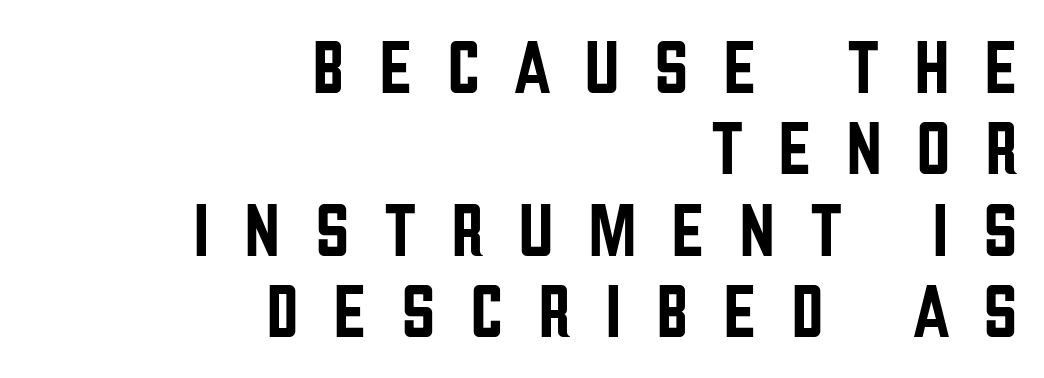
Spacing verdict: proportional, widths tailored to each character. Letterform terminals end flat and unadorned throughout the passage. The area under the type is left untouched. The letters are spread apart with noticeably loose tracking. Tightly led — the rows are bunched. The rag falls on the left side of this text block.
